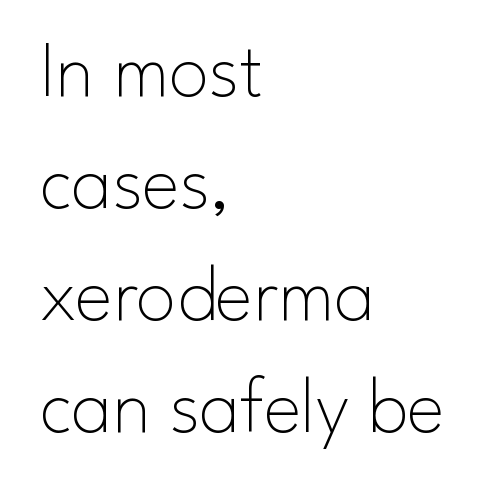
Q: Is the text bold? A: No.
Q: Is the text italic (slanted)? A: No, it is upright.
Q: Is the typeface a serif or a sans-serif typeface? A: Sans-serif.
Q: Is the text underlined? A: No.
Q: How is the paragraph aligned? A: Left-aligned.
Q: Is the spacing between letters normal or unusually wide? A: Normal.
Q: Is the spacing between lines tight, normal or loose? A: Normal.
Q: Width (condensed, normal, or wide)? A: Normal.
Q: Stroke contrast? A: Low.
Q: x-height? A: Small.
Q: Monospaced? A: No.
